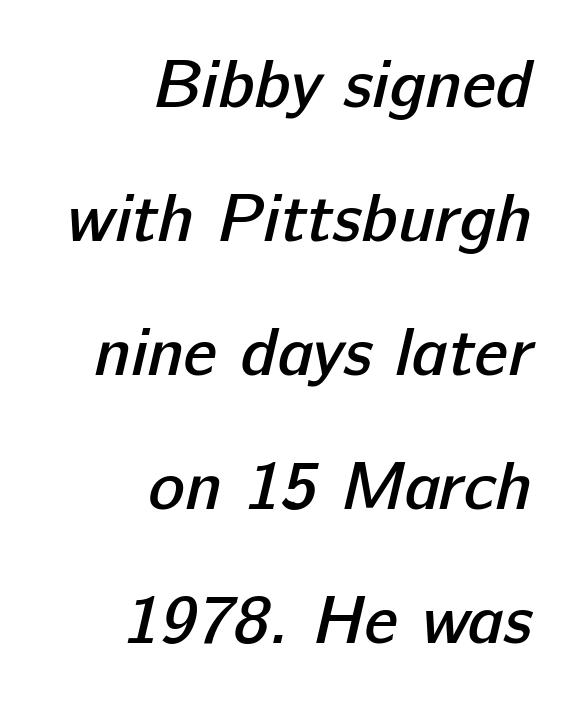
Q: Is the text bold? A: Semi-bold.
Q: Is the typeface a serif or a sans-serif typeface? A: Sans-serif.
Q: Is the text underlined? A: No.
Q: How is the paragraph aligned? A: Right-aligned.
Q: Is the spacing between letters normal or unusually wide? A: Normal.
Q: Is the spacing between lines tight, normal or loose? A: Loose.
Q: Width (condensed, normal, or wide)? A: Normal.
Q: Stroke contrast? A: Low.
Q: x-height? A: Medium.
Q: Monospaced? A: No.
